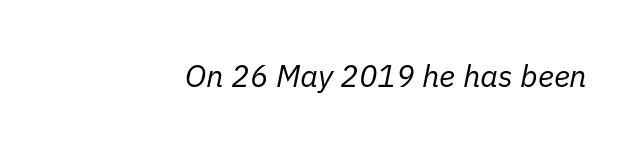
{"italic": "yes", "lean": "right", "slant_degrees": 11, "bold": "no", "weight": "regular", "width": "normal", "stroke_contrast": "low", "x_height": "medium", "monospaced": "no", "underline": "no", "letter_spacing": "normal", "letter_spacing_em": 0.0, "glyph_px": 31}
